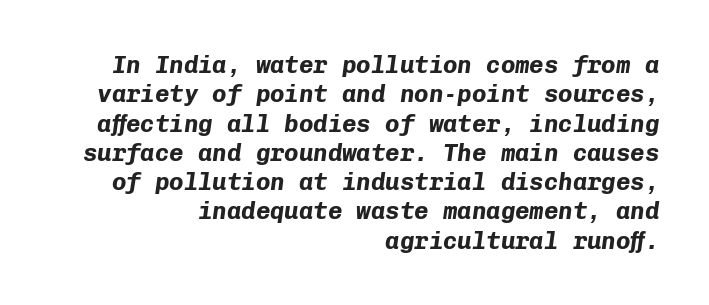
The image shows 24 px bold type, italic (leaning right); set right-aligned, line spacing 1.22x, normal letter spacing, not underlined.
